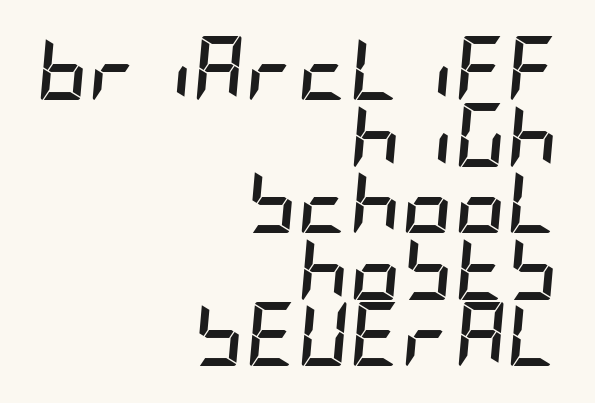
{"italic": "yes", "lean": "right", "slant_degrees": 5, "bold": "yes", "weight": "semibold", "width": "condensed", "stroke_contrast": "low", "x_height": "large", "underline": "no", "align": "right", "line_spacing": "tight", "line_spacing_ratio": 1.04, "letter_spacing": "normal", "letter_spacing_em": 0.0, "glyph_px": 64}
